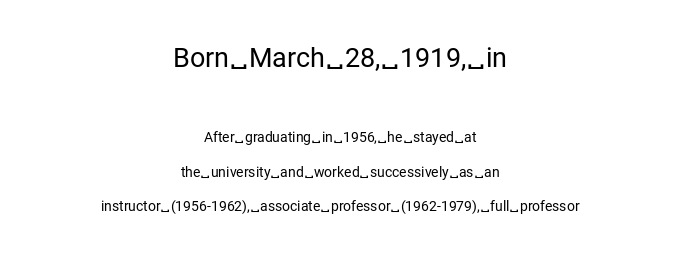
Q: Is the text bold? A: No.
Q: Is the text italic (slanted)? A: No, it is upright.
Q: Is the text underlined? A: No.
Q: How is the paragraph aligned? A: Centered.
Q: Is the spacing between letters normal or unusually wide? A: Normal.
Q: Is the spacing between lines tight, normal or loose? A: Loose.
Q: Which block of text is set in a larger size, the first (top) or the second (bottom)? A: The first (top) one.
